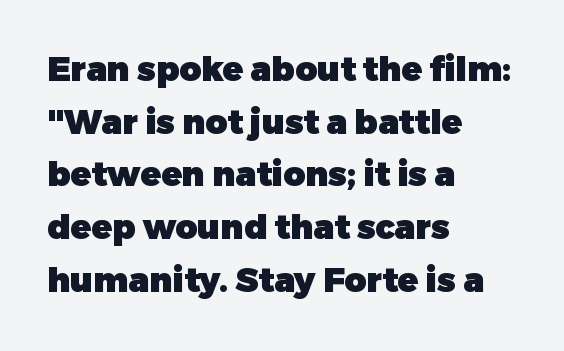
{"serif": "no", "italic": "no", "bold": "yes", "weight": "heavy", "width": "normal", "stroke_contrast": "low", "x_height": "medium", "monospaced": "no", "underline": "no", "align": "left", "line_spacing": "normal", "line_spacing_ratio": 1.55, "letter_spacing": "normal", "letter_spacing_em": 0.0, "glyph_px": 34}
